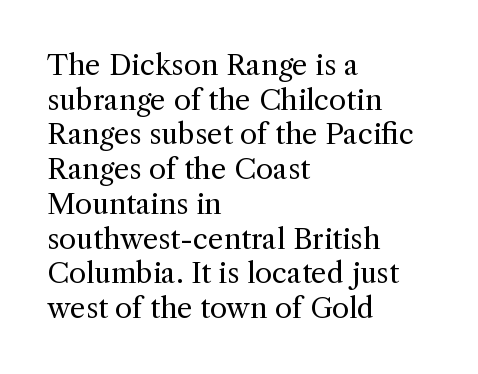
{"serif": "yes", "italic": "no", "bold": "no", "weight": "regular", "width": "normal", "x_height": "medium", "monospaced": "no", "underline": "no", "align": "left", "line_spacing_ratio": 1.24, "letter_spacing": "normal", "letter_spacing_em": 0.0, "glyph_px": 28}
